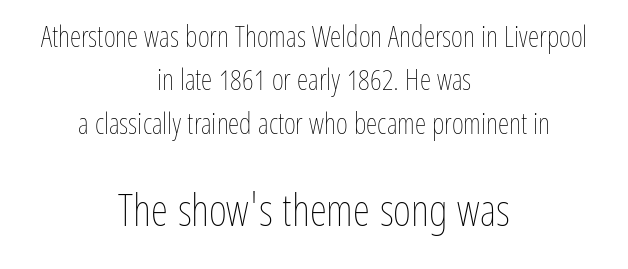
{"italic": "no", "bold": "no", "weight": "thin", "width": "condensed", "stroke_contrast": "low", "x_height": "medium", "monospaced": "no", "underline": "no", "align": "center", "line_spacing": "normal", "line_spacing_ratio": 1.5, "letter_spacing": "normal", "letter_spacing_em": 0.0, "larger_block": "second", "size_ratio": 1.52, "glyph_px": 44}
